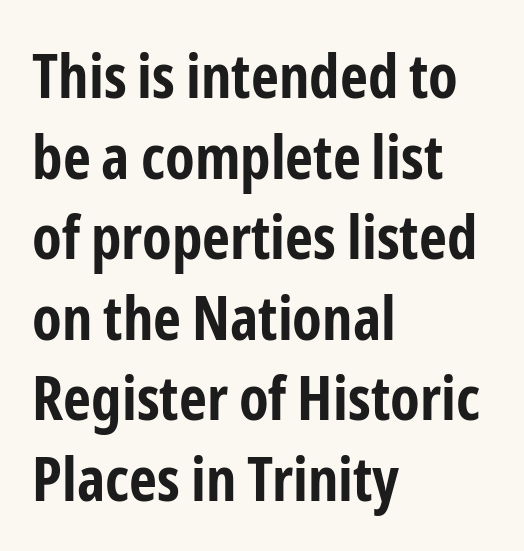
The image shows 61 px bold, condensed sans-serif type, upright; set left-aligned, normal line spacing (1.32x), normal letter spacing, not underlined; low stroke contrast and a medium x-height.
